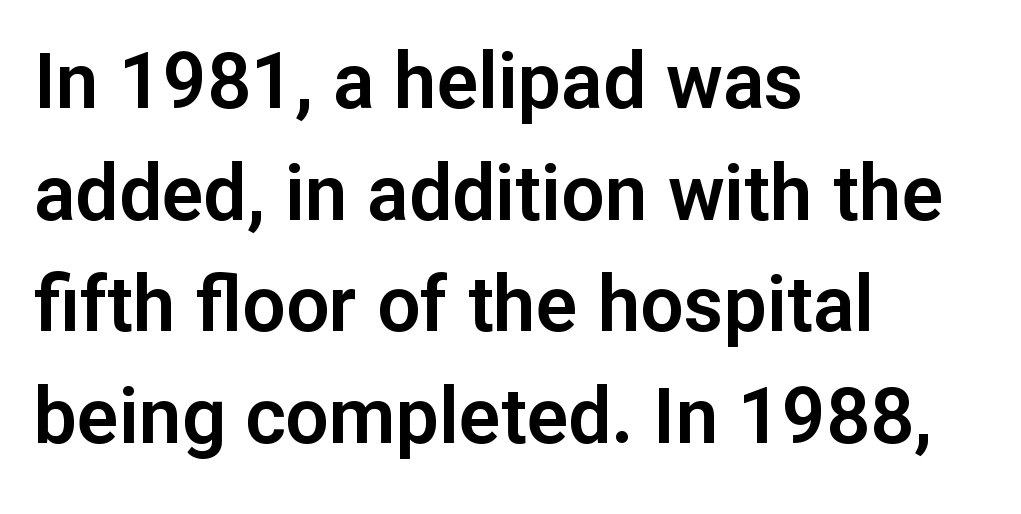
The paragraph has a hard left edge and a soft right edge. Note the varied advance widths — an 'i' is clearly narrower than an 'm'. I'd call this a sans setting — the letters go barefoot. Clear beneath every line of the passage. A typesetter would call this zero additional tracking. This sample uses an upright cut, with every glyph sitting square on the baseline.
